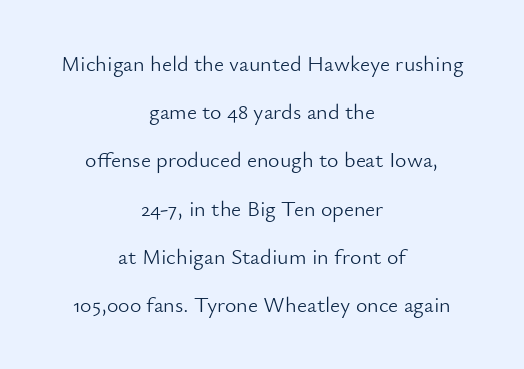
Q: Is the text bold? A: No.
Q: Is the text italic (slanted)? A: No, it is upright.
Q: Is the text underlined? A: No.
Q: How is the paragraph aligned? A: Centered.
Q: Is the spacing between letters normal or unusually wide? A: Normal.
Q: Is the spacing between lines tight, normal or loose? A: Loose.
